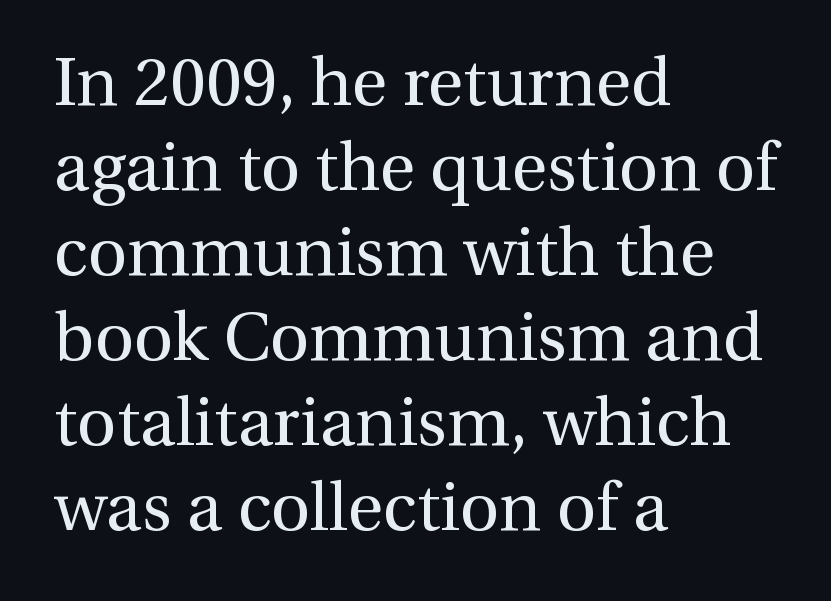
Honestly, there is no underline to notice here at all. Does extra space separate the letters? No, they use regular spacing. Every character sits straight up, as roman type does. Varying glyph widths throughout — classic text-font behaviour.
